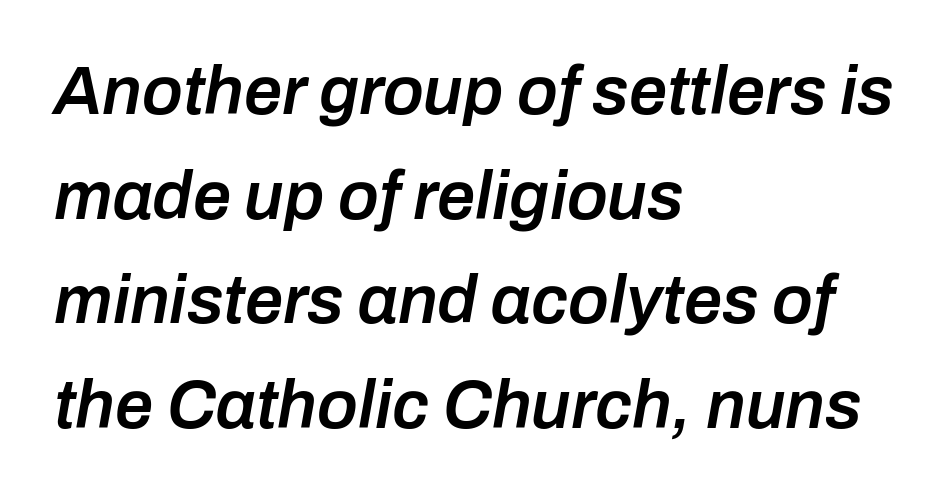
Q: Is the text bold? A: Semi-bold.
Q: Is the text italic (slanted)? A: Yes, it leans right by about 10 degrees.
Q: Is the text underlined? A: No.
Q: How is the paragraph aligned? A: Left-aligned.
Q: Is the spacing between letters normal or unusually wide? A: Normal.
Q: Is the spacing between lines tight, normal or loose? A: Normal.
Q: Width (condensed, normal, or wide)? A: Normal.
Q: Stroke contrast? A: Low.
Q: x-height? A: Medium.
Q: Monospaced? A: No.
